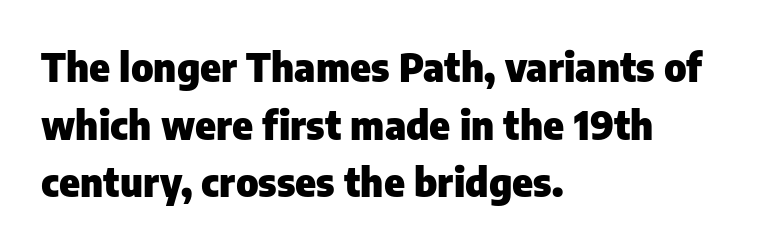
The image shows 39 px heavy sans-serif type, upright; set left-aligned, normal line spacing (1.48x), normal letter spacing, not underlined; low stroke contrast and a medium x-height.
